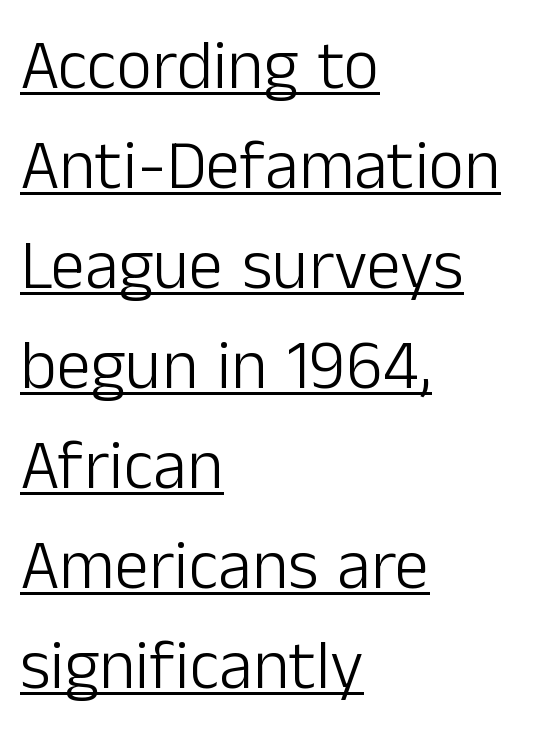
The image shows 69 px light sans-serif type, upright; set left-aligned, normal line spacing (1.45x), normal letter spacing, underlined; low stroke contrast and a medium x-height.
